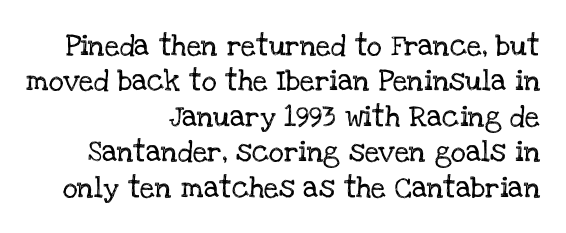
Notice how the passage keeps a crisp vertical edge on the right only. There is no visible air inserted between adjacent glyphs. The zone under the glyphs is completely vacant. A roman cut, with each character standing at attention.
